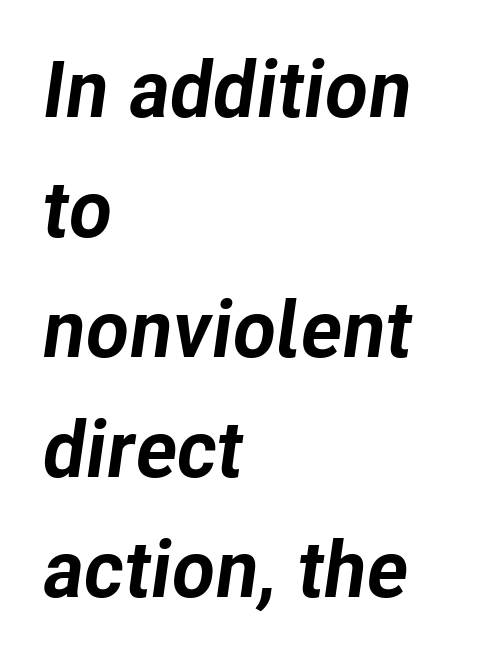
The image shows 79 px bold type, italic (leaning right); set left-aligned, normal line spacing (1.52x), normal letter spacing, not underlined; low stroke contrast and a medium x-height.
